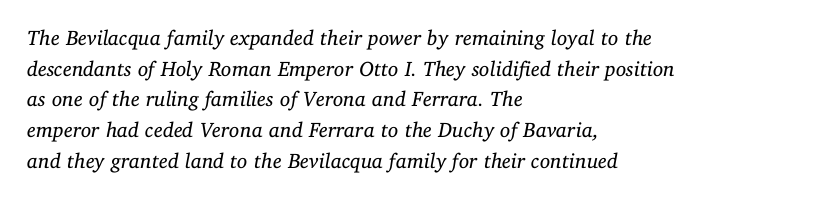
Q: Is the text bold? A: No.
Q: Is the text italic (slanted)? A: Yes, it leans right by about 11 degrees.
Q: Is the text underlined? A: No.
Q: How is the paragraph aligned? A: Left-aligned.
Q: Is the spacing between letters normal or unusually wide? A: Normal.
Q: Is the spacing between lines tight, normal or loose? A: Normal.
